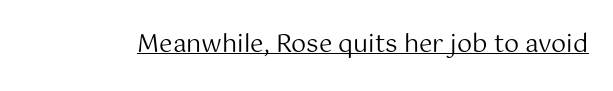
{"italic": "no", "bold": "no", "underline": "yes", "letter_spacing": "normal", "letter_spacing_em": 0.0, "glyph_px": 24}
